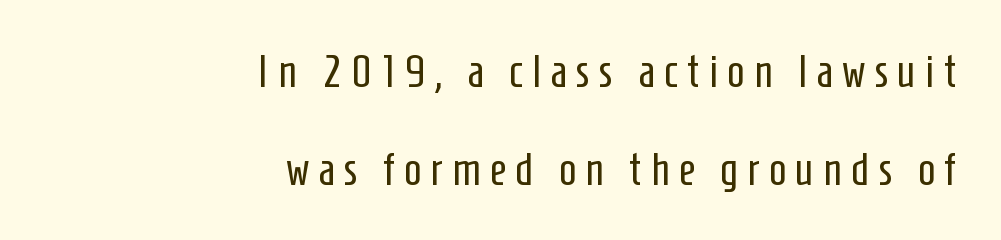
Quick note: not italic, upright. The gaps between neighbouring characters are conspicuously large. The font is comparable to plain body text, perhaps lighter. Do the characters align in a grid? No, the font is proportional. Nobody drew a line under any word here.
